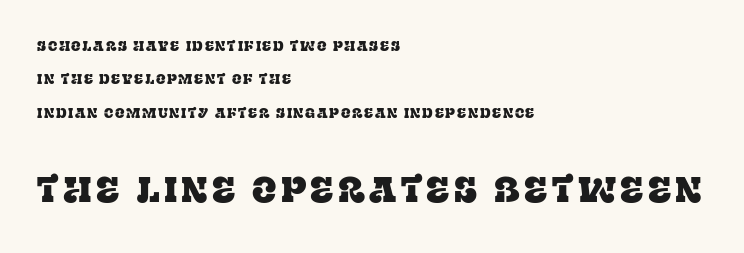
{"serif": "yes", "italic": "no", "width": "normal", "stroke_contrast": "low", "x_height": "large", "monospaced": "no", "underline": "no", "align": "left", "line_spacing": "loose", "line_spacing_ratio": 2.39, "larger_block": "second", "size_ratio": 2.57, "glyph_px": 36}
